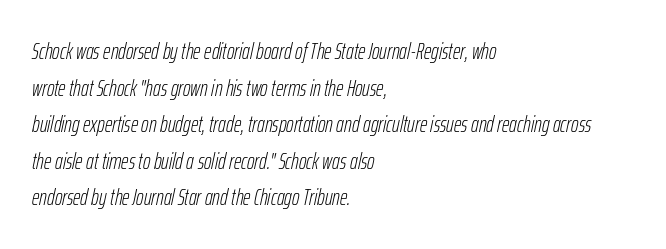
The image shows 23 px text type, italic (leaning right); set left-aligned, normal line spacing (1.59x), normal letter spacing, not underlined.
